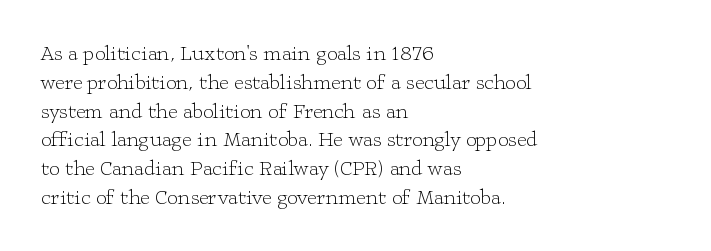
Each new line begins a customary step beneath the previous one. Stems here are at most as thick as an everyday book face. Words appear dense and cohesive because spacing is normal. Descenders hang freely into open space. The axis of the letterforms is exactly vertical.
